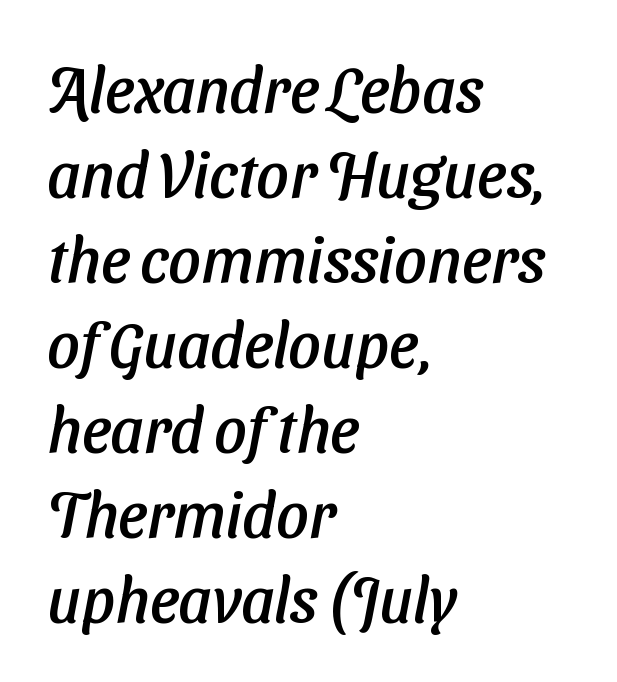
Q: Is the typeface a serif or a sans-serif typeface? A: Sans-serif.
Q: Is the text underlined? A: No.
Q: How is the paragraph aligned? A: Left-aligned.
Q: Is the spacing between letters normal or unusually wide? A: Normal.
Q: Is the spacing between lines tight, normal or loose? A: Normal.
Q: Width (condensed, normal, or wide)? A: Normal.
Q: Stroke contrast? A: Low.
Q: x-height? A: Medium.
Q: Monospaced? A: No.
